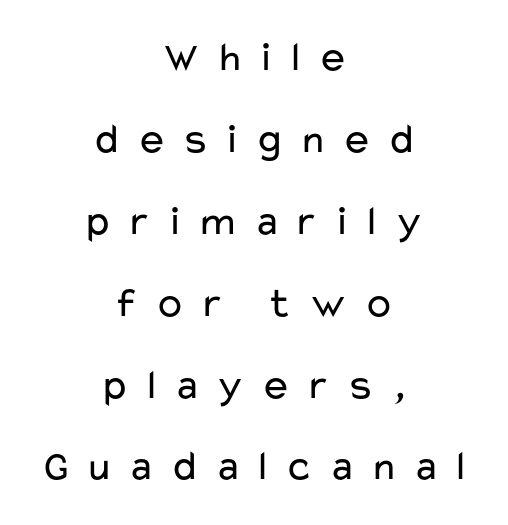
Q: Is the text bold? A: No.
Q: Is the text italic (slanted)? A: No, it is upright.
Q: Is the typeface a serif or a sans-serif typeface? A: Sans-serif.
Q: Is the text underlined? A: No.
Q: How is the paragraph aligned? A: Centered.
Q: Is the spacing between letters normal or unusually wide? A: Unusually wide.
Q: Is the spacing between lines tight, normal or loose? A: Loose.
Q: Width (condensed, normal, or wide)? A: Wide.
Q: Stroke contrast? A: Low.
Q: x-height? A: Medium.
Q: Monospaced? A: No.
